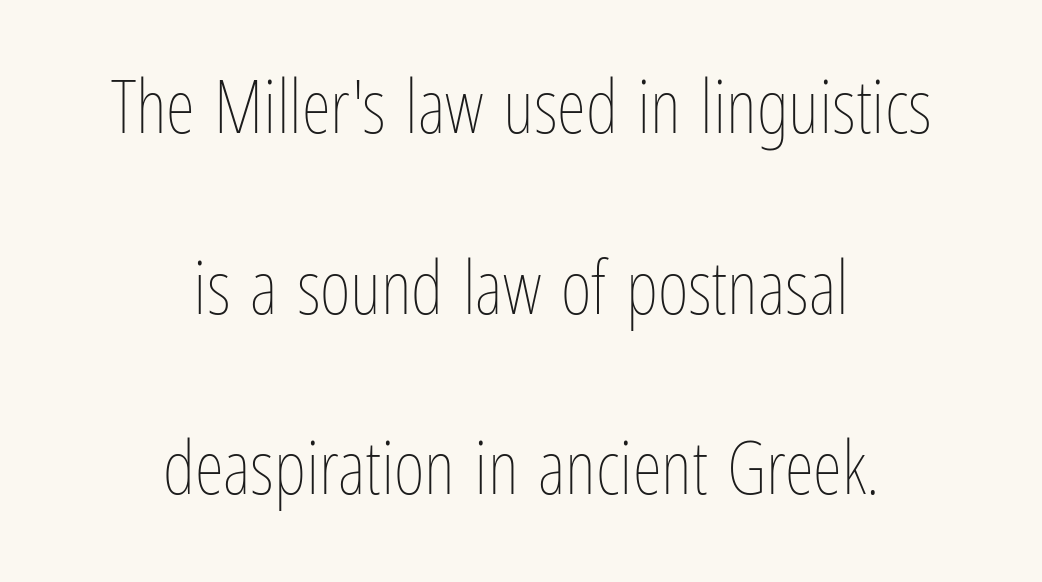
Upright lettering throughout. The space directly below the letters is spotless. Looks like regular typesetting: each glyph gets only the width it needs. Is this a heavy cut? Hardly; it is regular or lighter.
